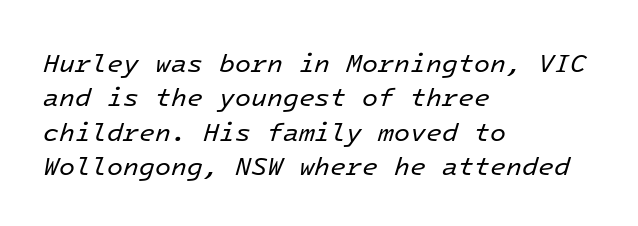
Q: Is the text bold? A: No.
Q: Is the text italic (slanted)? A: Yes, it leans right by about 16 degrees.
Q: Is the text underlined? A: No.
Q: How is the paragraph aligned? A: Left-aligned.
Q: Is the spacing between letters normal or unusually wide? A: Normal.
Q: Is the spacing between lines tight, normal or loose? A: Normal.
